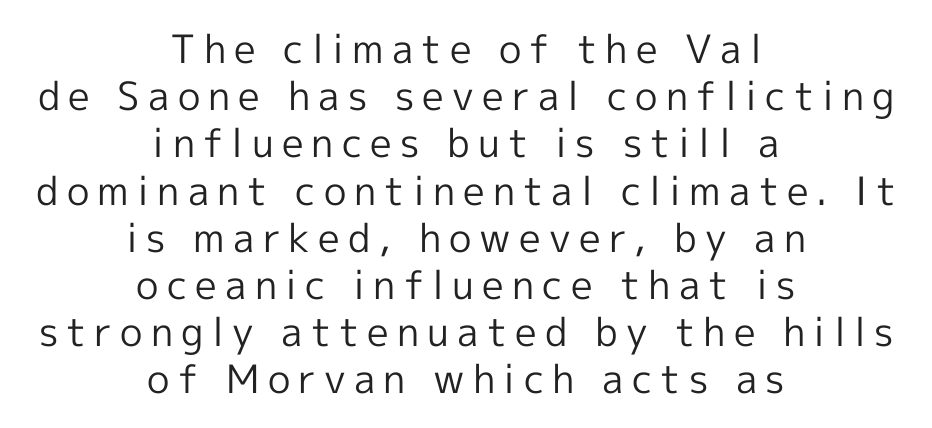
Q: Is the text bold? A: No.
Q: Is the text italic (slanted)? A: No, it is upright.
Q: Is the typeface a serif or a sans-serif typeface? A: Sans-serif.
Q: Is the text underlined? A: No.
Q: How is the paragraph aligned? A: Centered.
Q: Is the spacing between letters normal or unusually wide? A: Unusually wide.
Q: Width (condensed, normal, or wide)? A: Normal.
Q: x-height? A: Medium.
Q: Monospaced? A: No.
